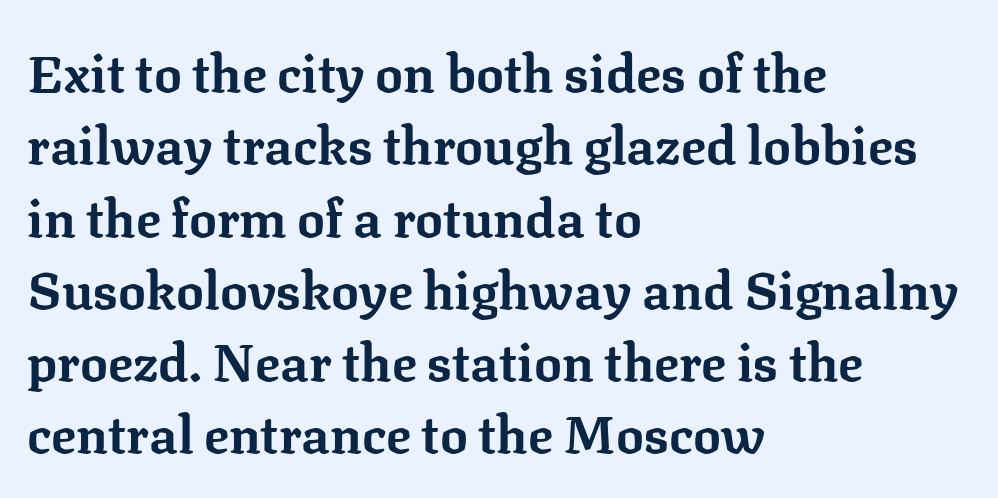
The image shows 52 px bold serif type, upright; set left-aligned, normal line spacing (1.39x), normal letter spacing, not underlined; low stroke contrast and a medium x-height.
